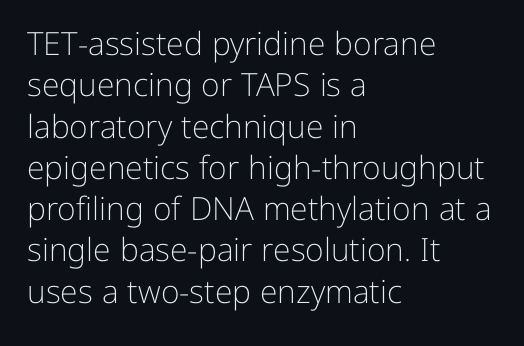
Q: Is the text bold? A: No.
Q: Is the text italic (slanted)? A: No, it is upright.
Q: Is the typeface a serif or a sans-serif typeface? A: Sans-serif.
Q: Is the text underlined? A: No.
Q: How is the paragraph aligned? A: Left-aligned.
Q: Is the spacing between letters normal or unusually wide? A: Normal.
Q: Is the spacing between lines tight, normal or loose? A: Normal.
Q: Width (condensed, normal, or wide)? A: Normal.
Q: Stroke contrast? A: Low.
Q: x-height? A: Medium.
Q: Monospaced? A: No.
